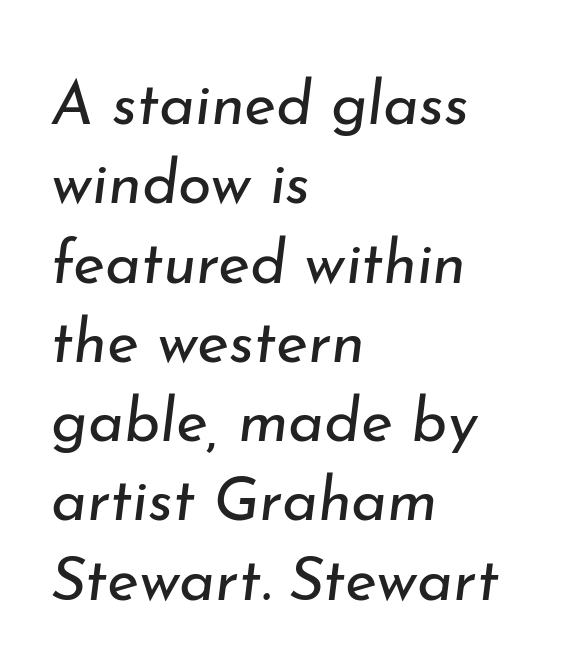
The horizontal fit of the characters is conventional and even. The zone under the glyphs is completely vacant. The block of text has a typical density, with ordinary space between rows. You could not count columns in this text — the font is proportionally spaced.
